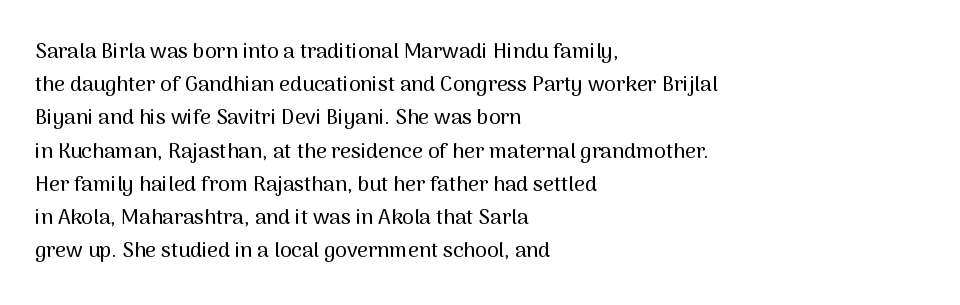
{"italic": "no", "underline": "no", "align": "left", "line_spacing": "normal", "line_spacing_ratio": 1.58, "letter_spacing": "normal", "letter_spacing_em": 0.0, "glyph_px": 21}
